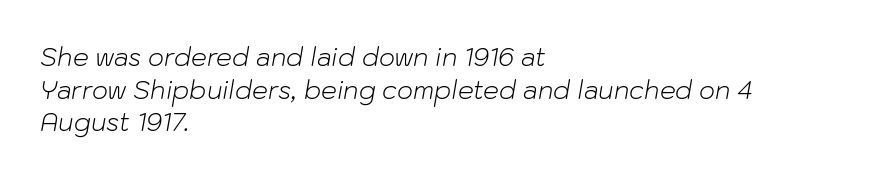
{"italic": "yes", "lean": "right", "slant_degrees": 10, "bold": "no", "underline": "no", "align": "left", "line_spacing": "normal", "line_spacing_ratio": 1.31, "letter_spacing": "normal", "letter_spacing_em": 0.0, "glyph_px": 25}
